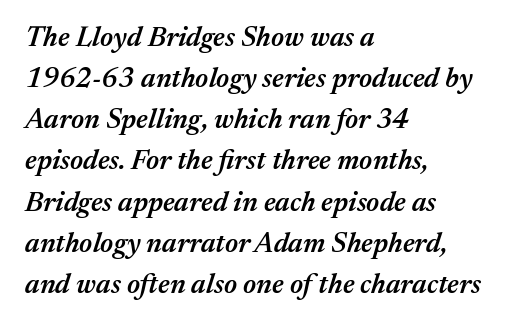
Q: Is the text bold? A: Semi-bold.
Q: Is the text italic (slanted)? A: Yes, it leans right by about 17 degrees.
Q: Is the text underlined? A: No.
Q: How is the paragraph aligned? A: Left-aligned.
Q: Is the spacing between letters normal or unusually wide? A: Normal.
Q: Is the spacing between lines tight, normal or loose? A: Normal.
Q: Width (condensed, normal, or wide)? A: Normal.
Q: Stroke contrast? A: Medium.
Q: x-height? A: Medium.
Q: Monospaced? A: No.
